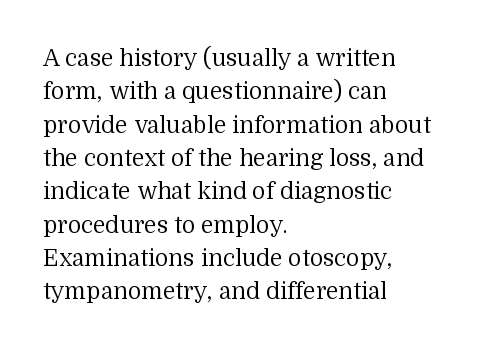
The image shows 23 px text type, upright; set left-aligned, normal line spacing (1.45x), normal letter spacing, not underlined.
